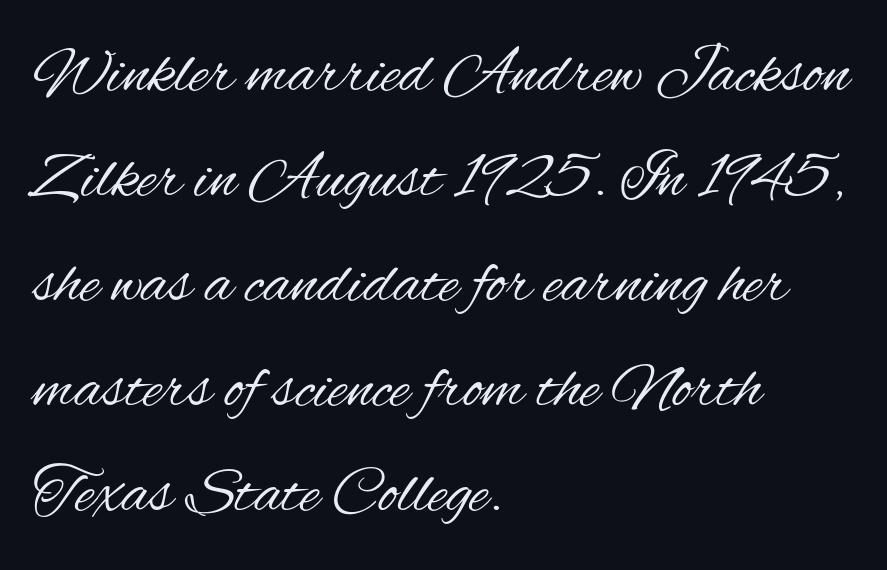
{"serif": "no", "bold": "no", "weight": "regular", "width": "condensed", "stroke_contrast": "medium", "x_height": "small", "monospaced": "no", "underline": "no", "align": "left", "line_spacing": "normal", "line_spacing_ratio": 1.59, "letter_spacing": "normal", "letter_spacing_em": 0.0, "glyph_px": 66}
